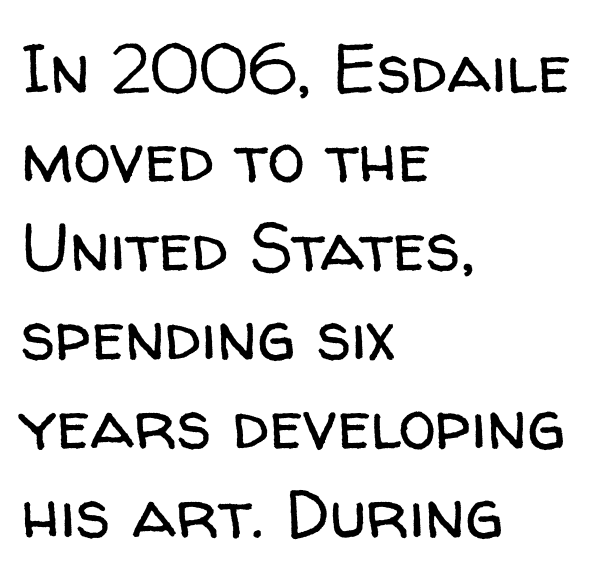
{"serif": "no", "italic": "no", "bold": "no", "weight": "regular", "width": "normal", "stroke_contrast": "low", "x_height": "medium", "monospaced": "no", "underline": "no", "align": "left", "line_spacing": "normal", "line_spacing_ratio": 1.31, "letter_spacing": "normal", "letter_spacing_em": 0.0, "glyph_px": 68}
